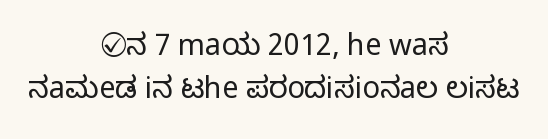
{"serif": "no", "italic": "no", "bold": "no", "weight": "regular", "width": "condensed", "stroke_contrast": "low", "x_height": "large", "monospaced": "no", "underline": "no", "align": "center", "line_spacing": "normal", "line_spacing_ratio": 1.5, "letter_spacing": "normal", "letter_spacing_em": 0.0, "glyph_px": 29}
